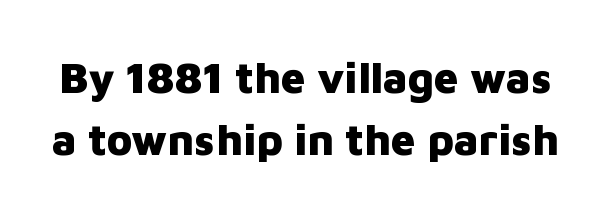
Q: Is the text bold? A: Yes.
Q: Is the text italic (slanted)? A: No, it is upright.
Q: Is the typeface a serif or a sans-serif typeface? A: Sans-serif.
Q: Is the text underlined? A: No.
Q: Is the spacing between letters normal or unusually wide? A: Normal.
Q: Is the spacing between lines tight, normal or loose? A: Normal.
Q: Width (condensed, normal, or wide)? A: Normal.
Q: Stroke contrast? A: Low.
Q: x-height? A: Medium.
Q: Monospaced? A: No.
